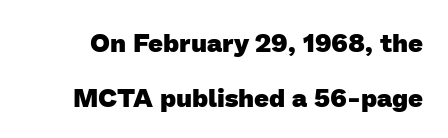
{"bold": "yes", "underline": "no", "line_spacing": "loose", "line_spacing_ratio": 2.11, "letter_spacing": "normal", "letter_spacing_em": 0.0, "glyph_px": 26}
